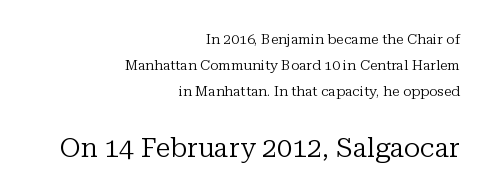
Q: Is the text bold? A: No.
Q: Is the text italic (slanted)? A: No, it is upright.
Q: Is the text underlined? A: No.
Q: How is the paragraph aligned? A: Right-aligned.
Q: Is the spacing between letters normal or unusually wide? A: Normal.
Q: Which block of text is set in a larger size, the first (top) or the second (bottom)? A: The second (bottom) one.
